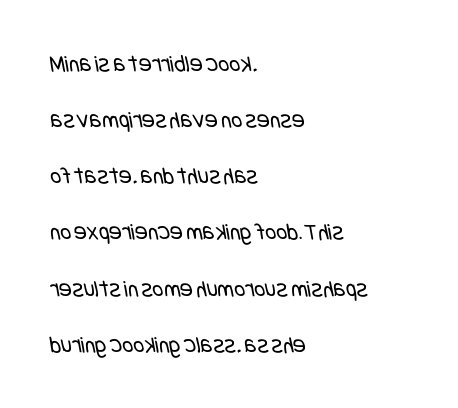
The image shows 24 px text type; set left-aligned, loose line spacing (2.34x), normal letter spacing, not underlined.
